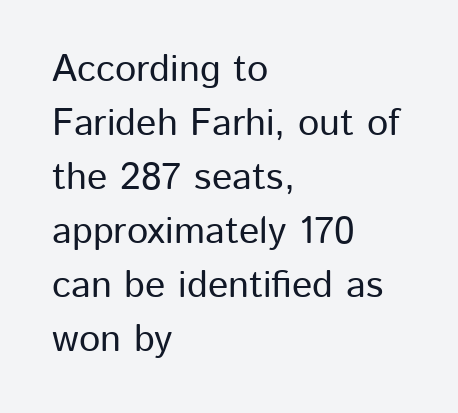
The image shows 38 px sans-serif type, upright; set left-aligned, normal line spacing (1.42x), normal letter spacing, not underlined; low stroke contrast and a medium x-height.
